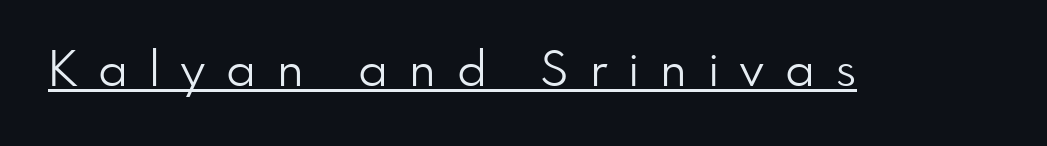
Notice how a bar underscores the lettering throughout. This sample uses an upright cut, with every glyph sitting square on the baseline. Each letter keeps its own natural width here, so spacing adapts to shape. You could only call the tracking loose — the letters float apart. This sample uses a sans-serif face.
